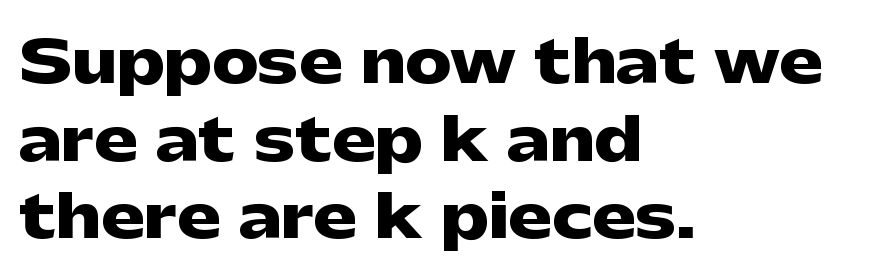
{"serif": "no", "italic": "no", "bold": "yes", "weight": "heavy", "width": "wide", "stroke_contrast": "low", "x_height": "medium", "monospaced": "no", "underline": "no", "align": "left", "line_spacing": "normal", "line_spacing_ratio": 1.34, "letter_spacing": "normal", "letter_spacing_em": 0.0, "glyph_px": 58}
